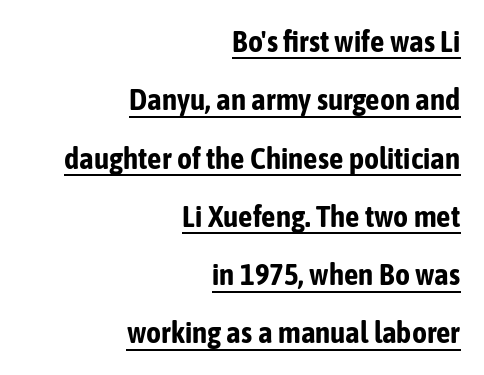
The image shows 29 px bold, condensed sans-serif type, upright; set right-aligned, loose line spacing (2.01x), normal letter spacing, underlined; low stroke contrast and a medium x-height.
